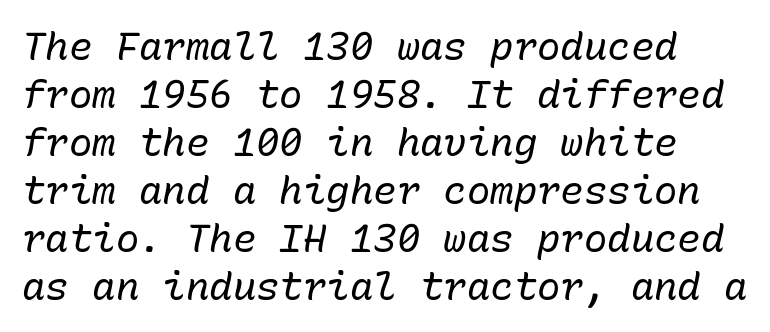
{"italic": "yes", "lean": "right", "slant_degrees": 10, "bold": "no", "weight": "regular", "width": "normal", "stroke_contrast": "low", "x_height": "medium", "monospaced": "yes", "underline": "no", "line_spacing_ratio": 1.23, "letter_spacing": "normal", "letter_spacing_em": 0.0, "glyph_px": 39}
